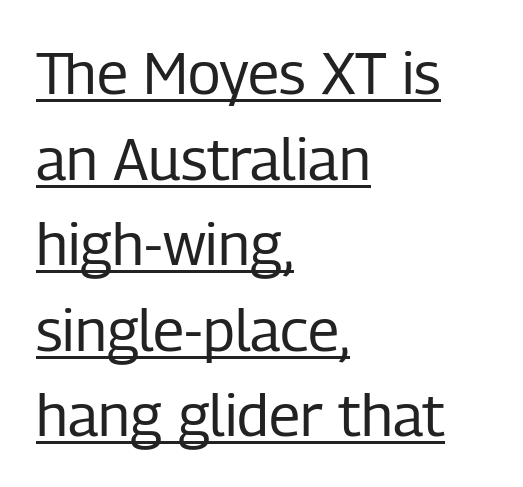
Q: Is the text bold? A: No.
Q: Is the text italic (slanted)? A: No, it is upright.
Q: Is the typeface a serif or a sans-serif typeface? A: Sans-serif.
Q: Is the text underlined? A: Yes.
Q: How is the paragraph aligned? A: Left-aligned.
Q: Is the spacing between letters normal or unusually wide? A: Normal.
Q: Is the spacing between lines tight, normal or loose? A: Normal.
Q: Width (condensed, normal, or wide)? A: Condensed.
Q: Stroke contrast? A: Low.
Q: x-height? A: Medium.
Q: Monospaced? A: No.
